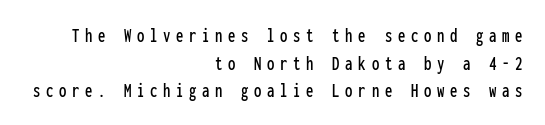
{"italic": "no", "underline": "no", "align": "right", "line_spacing": "normal", "line_spacing_ratio": 1.32, "letter_spacing": "wide", "letter_spacing_em": 0.27, "glyph_px": 21}
